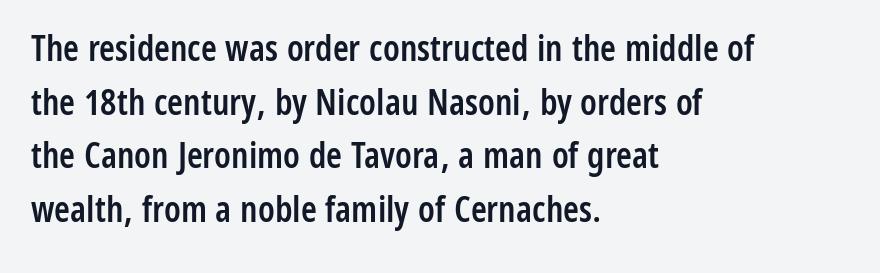
Successive baselines arrive at the customary interval. This is roman type, the default non-slanted kind. Only glyphs here, with clear space below each row. Stems and bowls a touch heavier than normal — semibold.
